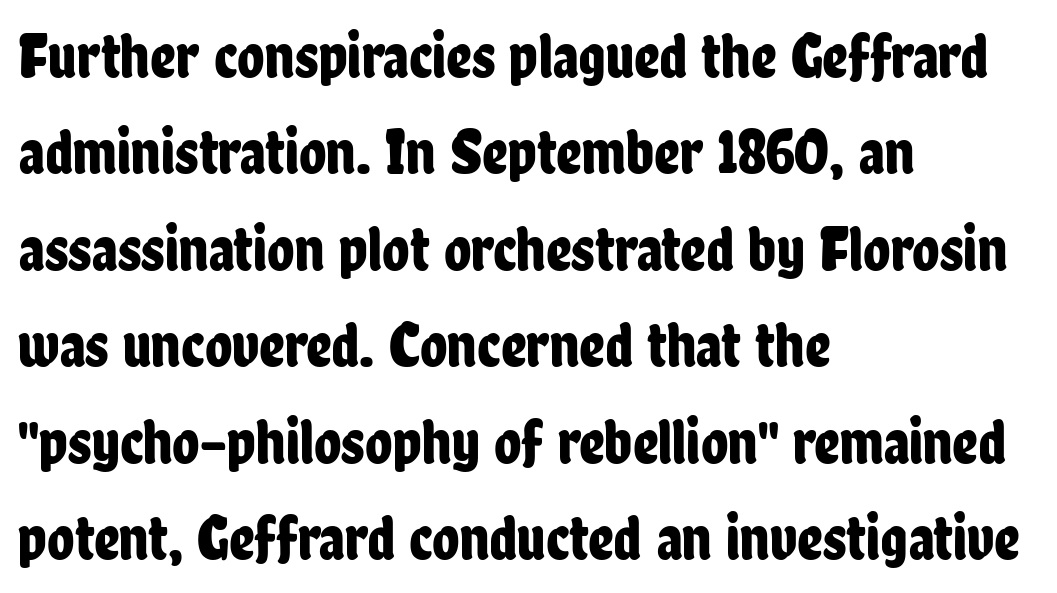
{"serif": "no", "italic": "no", "width": "condensed", "stroke_contrast": "low", "x_height": "medium", "monospaced": "no", "underline": "no", "align": "left", "line_spacing": "normal", "line_spacing_ratio": 1.53, "letter_spacing": "normal", "letter_spacing_em": 0.0, "glyph_px": 63}
